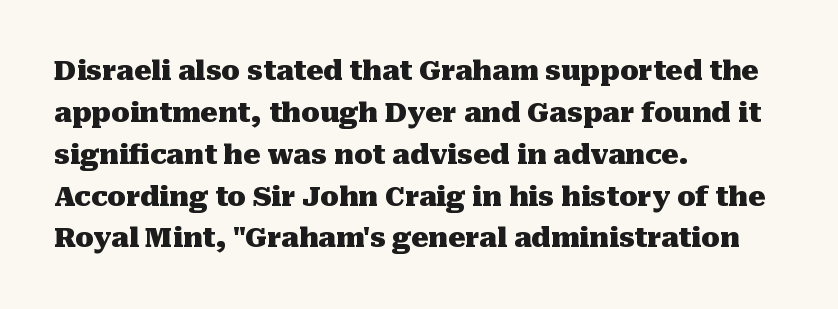
{"italic": "no", "bold": "yes", "underline": "no", "align": "left", "line_spacing": "normal", "line_spacing_ratio": 1.55, "letter_spacing": "normal", "letter_spacing_em": 0.0, "glyph_px": 27}
